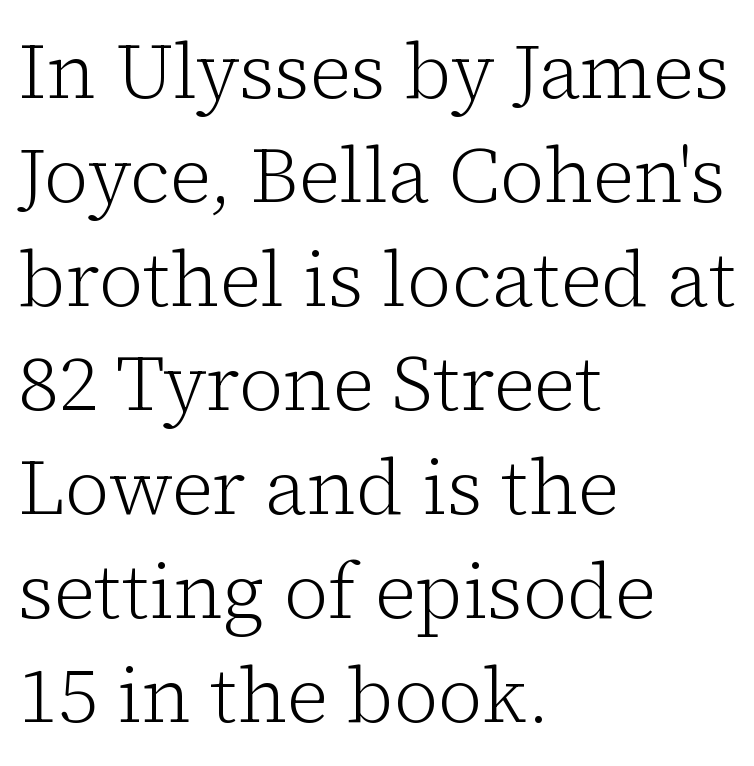
The image shows 77 px light serif type, upright; set left-aligned, normal line spacing (1.35x), normal letter spacing, not underlined; low stroke contrast and a medium x-height.
